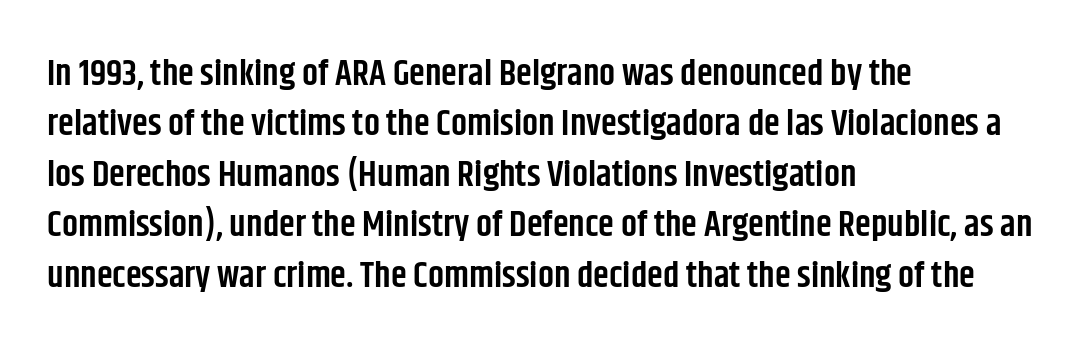
Q: Is the text bold? A: Semi-bold.
Q: Is the text italic (slanted)? A: No, it is upright.
Q: Is the typeface a serif or a sans-serif typeface? A: Sans-serif.
Q: Is the text underlined? A: No.
Q: How is the paragraph aligned? A: Left-aligned.
Q: Is the spacing between letters normal or unusually wide? A: Normal.
Q: Is the spacing between lines tight, normal or loose? A: Normal.
Q: Width (condensed, normal, or wide)? A: Condensed.
Q: Stroke contrast? A: Low.
Q: x-height? A: Large.
Q: Monospaced? A: No.
